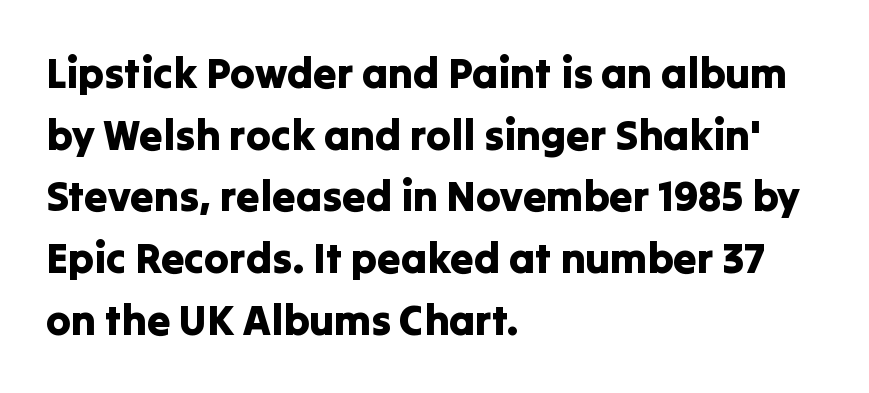
Q: Is the text italic (slanted)? A: No, it is upright.
Q: Is the typeface a serif or a sans-serif typeface? A: Sans-serif.
Q: Is the text underlined? A: No.
Q: How is the paragraph aligned? A: Left-aligned.
Q: Is the spacing between letters normal or unusually wide? A: Normal.
Q: Is the spacing between lines tight, normal or loose? A: Normal.
Q: Width (condensed, normal, or wide)? A: Normal.
Q: Stroke contrast? A: Low.
Q: x-height? A: Medium.
Q: Monospaced? A: No.
